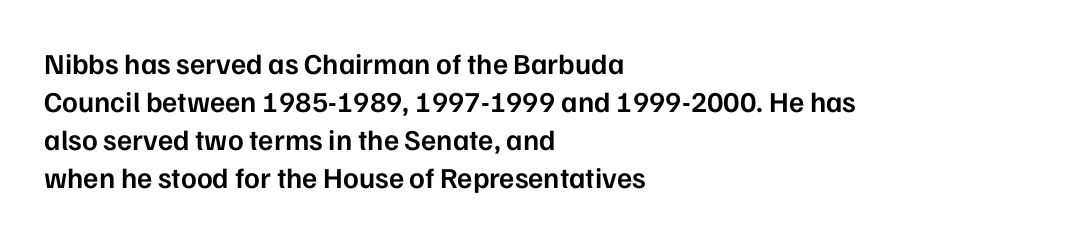
Q: Is the text bold? A: Semi-bold.
Q: Is the text italic (slanted)? A: No, it is upright.
Q: Is the typeface a serif or a sans-serif typeface? A: Sans-serif.
Q: Is the text underlined? A: No.
Q: How is the paragraph aligned? A: Left-aligned.
Q: Is the spacing between letters normal or unusually wide? A: Normal.
Q: Is the spacing between lines tight, normal or loose? A: Normal.
Q: Width (condensed, normal, or wide)? A: Normal.
Q: Stroke contrast? A: Low.
Q: x-height? A: Medium.
Q: Monospaced? A: No.
